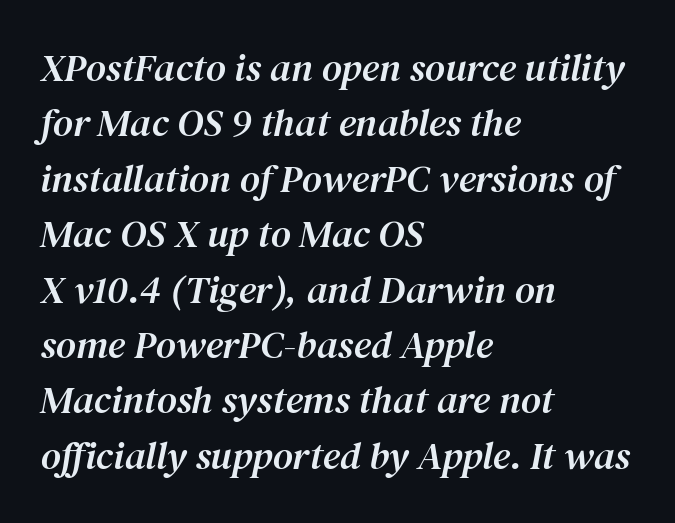
{"serif": "yes", "italic": "yes", "lean": "right", "slant_degrees": 12, "width": "normal", "stroke_contrast": "medium", "x_height": "medium", "monospaced": "no", "underline": "no", "align": "left", "line_spacing": "normal", "line_spacing_ratio": 1.42, "letter_spacing": "normal", "letter_spacing_em": 0.0, "glyph_px": 39}
